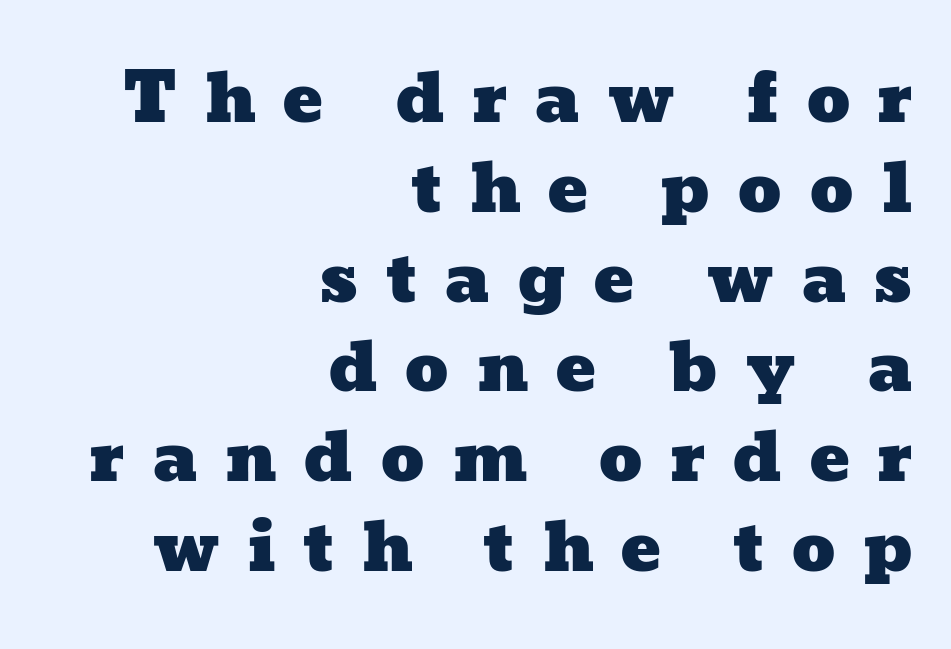
{"width": "wide", "stroke_contrast": "low", "x_height": "medium", "monospaced": "no", "underline": "no", "align": "right", "line_spacing": "normal", "line_spacing_ratio": 1.32, "letter_spacing": "wide", "letter_spacing_em": 0.39, "glyph_px": 68}
